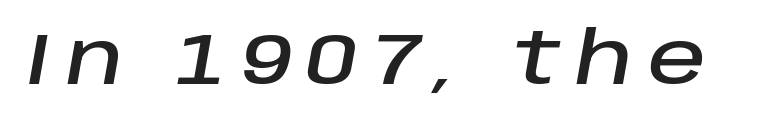
{"italic": "yes", "lean": "right", "slant_degrees": 10, "width": "normal", "stroke_contrast": "low", "x_height": "large", "monospaced": "no", "underline": "no", "letter_spacing": "wide", "letter_spacing_em": 0.21, "glyph_px": 72}
